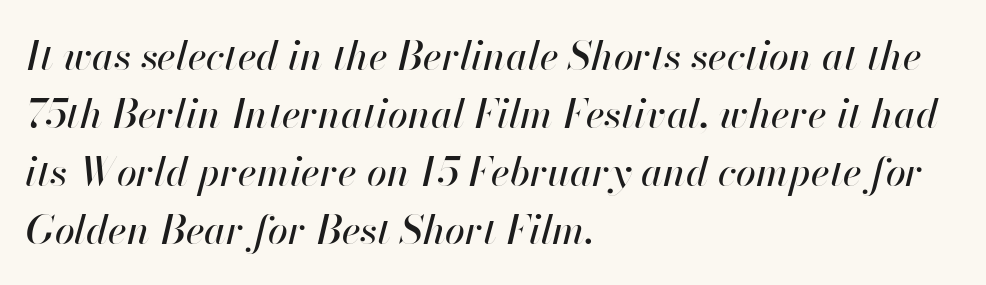
Q: Is the text italic (slanted)? A: Yes, it leans right by about 13 degrees.
Q: Is the text underlined? A: No.
Q: How is the paragraph aligned? A: Left-aligned.
Q: Is the spacing between letters normal or unusually wide? A: Normal.
Q: Is the spacing between lines tight, normal or loose? A: Normal.
Q: Width (condensed, normal, or wide)? A: Normal.
Q: Stroke contrast? A: High.
Q: x-height? A: Small.
Q: Monospaced? A: No.
